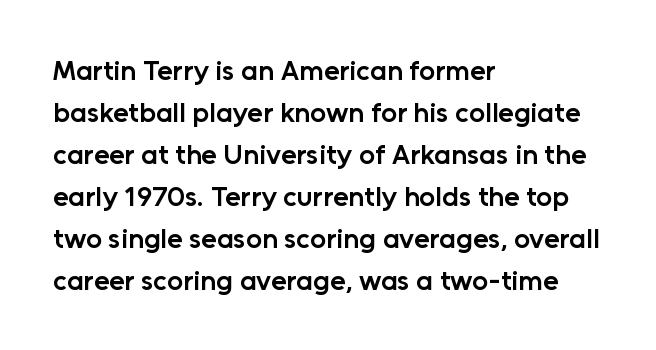
Q: Is the text bold? A: Semi-bold.
Q: Is the text italic (slanted)? A: No, it is upright.
Q: Is the typeface a serif or a sans-serif typeface? A: Sans-serif.
Q: Is the text underlined? A: No.
Q: How is the paragraph aligned? A: Left-aligned.
Q: Is the spacing between letters normal or unusually wide? A: Normal.
Q: Is the spacing between lines tight, normal or loose? A: Normal.
Q: Width (condensed, normal, or wide)? A: Normal.
Q: Stroke contrast? A: Low.
Q: x-height? A: Medium.
Q: Monospaced? A: No.
